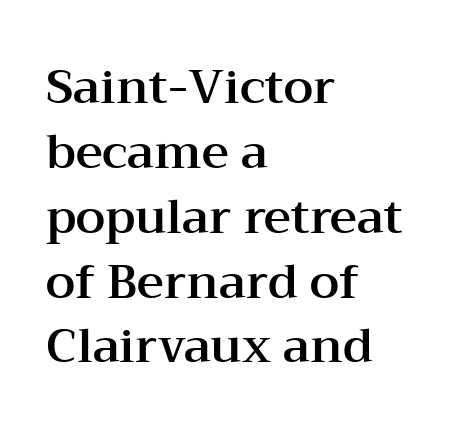
Characters remain perfectly vertical along every line. The space beneath each line is pristine and unruled. Tracking value appears to be zero — textbook default spacing. The ragged edge is on the right, which tells us the setting is flush left.
